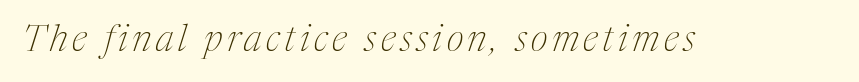
The image shows 37 px thin, condensed serif type, italic (leaning right); set not underlined; medium stroke contrast and a medium x-height.
